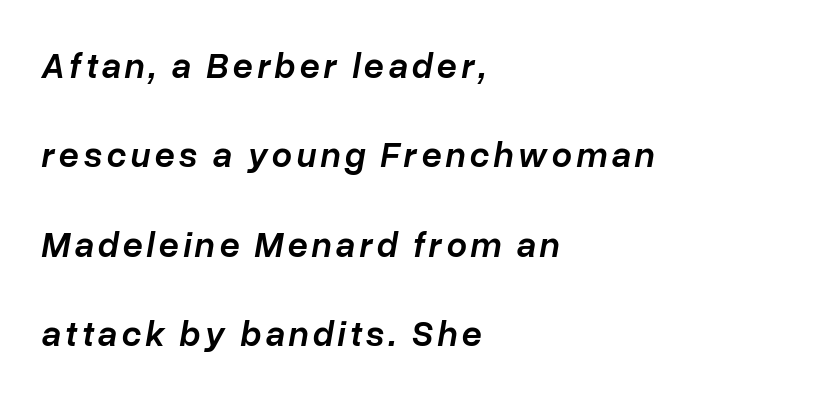
Q: Is the text bold? A: Semi-bold.
Q: Is the text italic (slanted)? A: Yes, it leans right by about 10 degrees.
Q: Is the text underlined? A: No.
Q: How is the paragraph aligned? A: Left-aligned.
Q: Is the spacing between lines tight, normal or loose? A: Loose.
Q: Width (condensed, normal, or wide)? A: Normal.
Q: Stroke contrast? A: Low.
Q: x-height? A: Medium.
Q: Monospaced? A: No.
